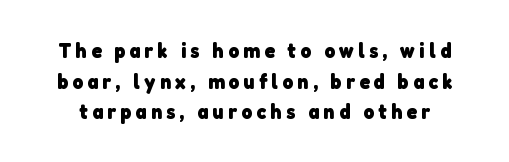
{"bold": "yes", "underline": "no", "line_spacing": "normal", "line_spacing_ratio": 1.46, "letter_spacing": "wide", "letter_spacing_em": 0.2, "glyph_px": 21}
